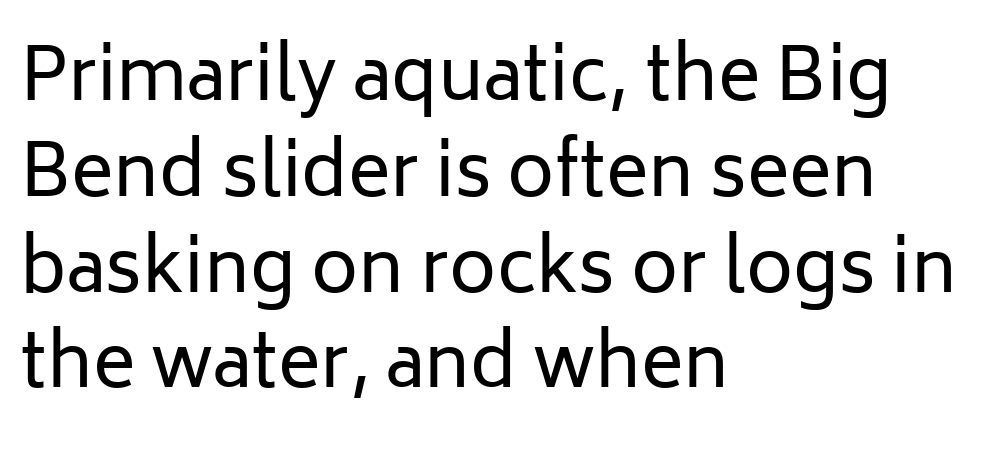
The image shows 72 px regular-weight sans-serif type, upright; set left-aligned, normal line spacing (1.33x), normal letter spacing, not underlined; low stroke contrast and a medium x-height.
